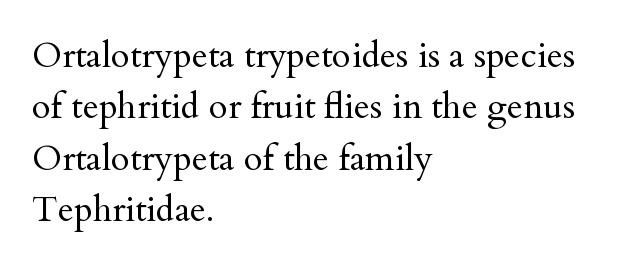
Q: Is the text bold? A: No.
Q: Is the text italic (slanted)? A: No, it is upright.
Q: Is the typeface a serif or a sans-serif typeface? A: Serif.
Q: Is the text underlined? A: No.
Q: How is the paragraph aligned? A: Left-aligned.
Q: Is the spacing between letters normal or unusually wide? A: Normal.
Q: Is the spacing between lines tight, normal or loose? A: Normal.
Q: Width (condensed, normal, or wide)? A: Normal.
Q: Stroke contrast? A: Medium.
Q: x-height? A: Small.
Q: Monospaced? A: No.
